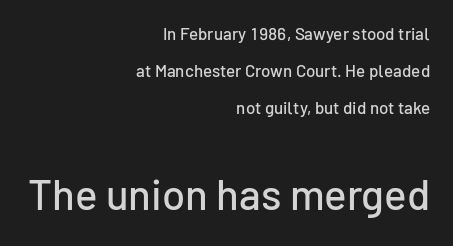
The image shows 42 px sans-serif type, upright; set right-aligned, loose line spacing (2.18x), normal letter spacing, not underlined; the second (bottom) block is 2.47x larger; low stroke contrast and a medium x-height.
